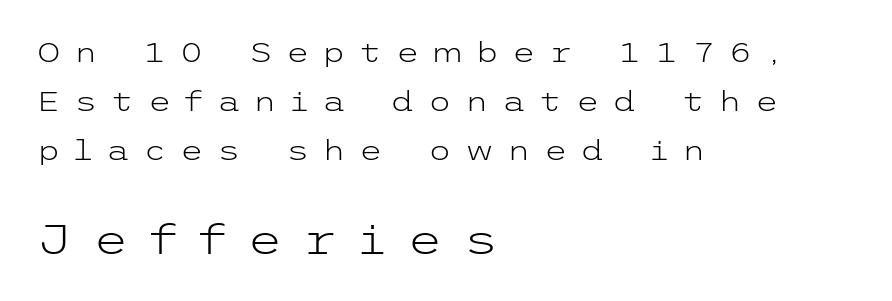
Quick note: not italic, upright. Think standard paragraph weight, or any step lighter than that. The second block has been scaled up relative to the first. The font family rendered here belongs to the sans-serif group. Plain, unruled lines of type.
